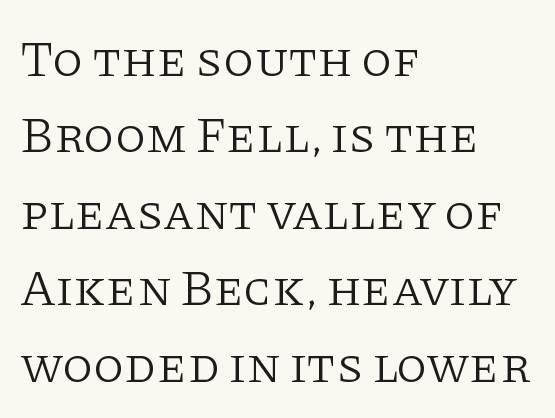
The image shows 50 px light serif type, upright; set left-aligned, normal line spacing (1.53x), normal letter spacing, not underlined; low stroke contrast and a large x-height.
